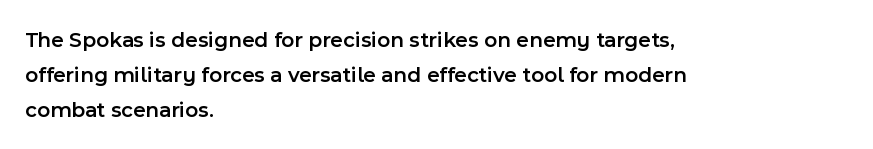
The ragged edge is on the right, which tells us the setting is flush left. If you measured baseline to baseline, you'd find a middling distance. Underlining? Definitely not there. The letters are semibold — heavier than regular but short of a full bold. Style check: upright. Inter-character spacing is left at the font's built-in metrics.
